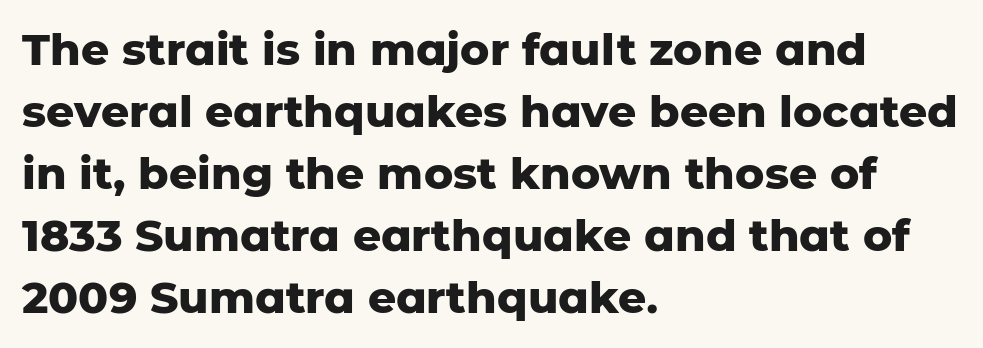
Q: Is the text bold? A: Yes.
Q: Is the text italic (slanted)? A: No, it is upright.
Q: Is the typeface a serif or a sans-serif typeface? A: Sans-serif.
Q: Is the text underlined? A: No.
Q: How is the paragraph aligned? A: Left-aligned.
Q: Is the spacing between letters normal or unusually wide? A: Normal.
Q: Is the spacing between lines tight, normal or loose? A: Normal.
Q: Width (condensed, normal, or wide)? A: Normal.
Q: Stroke contrast? A: Low.
Q: x-height? A: Medium.
Q: Monospaced? A: No.
